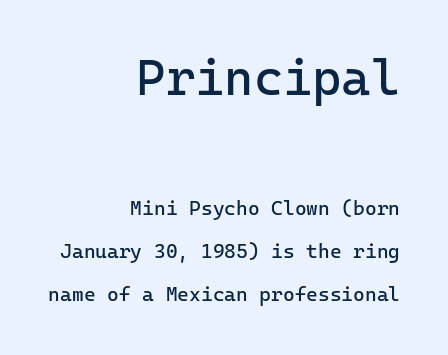
{"serif": "no", "italic": "no", "bold": "no", "weight": "regular", "width": "normal", "stroke_contrast": "low", "x_height": "medium", "monospaced": "yes", "underline": "no", "align": "right", "line_spacing": "loose", "line_spacing_ratio": 2.16, "letter_spacing": "normal", "letter_spacing_em": 0.0, "larger_block": "first", "size_ratio": 2.5, "glyph_px": 50}
